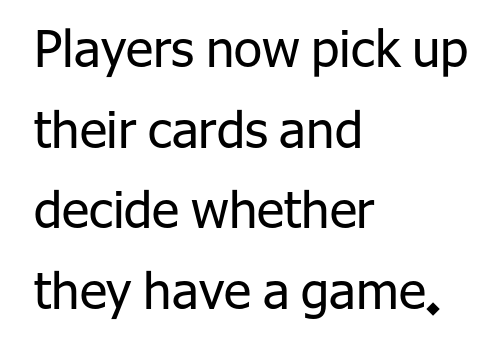
The image shows 51 px regular-weight sans-serif type, upright; set left-aligned, normal line spacing (1.58x), normal letter spacing, not underlined; low stroke contrast and a medium x-height.
